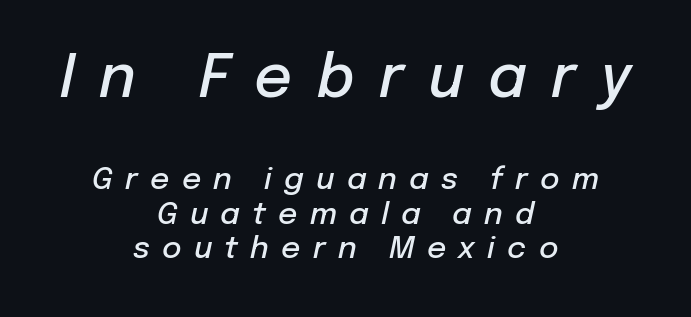
{"italic": "yes", "lean": "right", "slant_degrees": 12, "bold": "semi", "weight": "semibold", "width": "normal", "stroke_contrast": "low", "x_height": "medium", "monospaced": "no", "underline": "no", "align": "center", "line_spacing": "tight", "line_spacing_ratio": 1.15, "letter_spacing": "wide", "letter_spacing_em": 0.41, "larger_block": "first", "size_ratio": 1.97, "glyph_px": 59}
